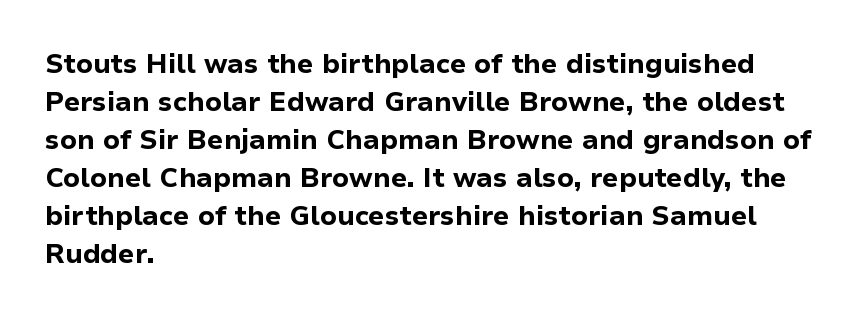
Nothing unusual about the tracking: characters are spaced as the font intends. Glance below the letters and you will spot only blank space. Designer's note — italics off, roman on. Alignment: flush left.
